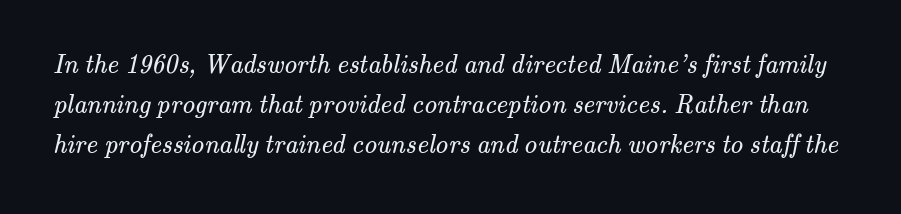
Q: Is the text bold? A: No.
Q: Is the text underlined? A: No.
Q: Is the spacing between letters normal or unusually wide? A: Normal.
Q: Is the spacing between lines tight, normal or loose? A: Normal.
